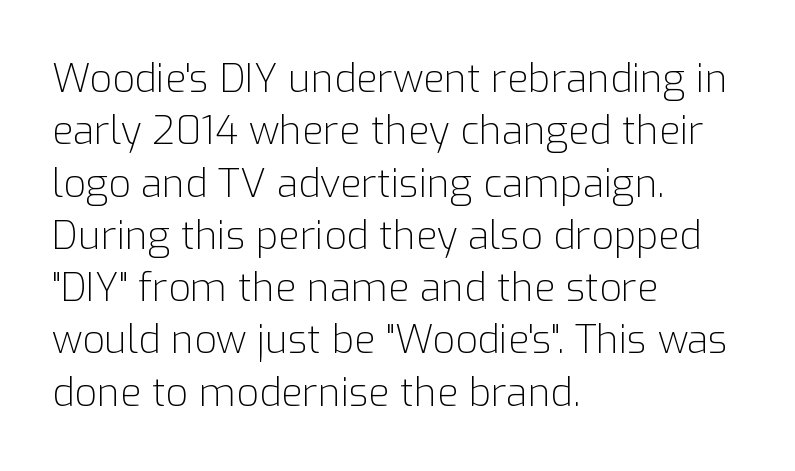
Q: Is the text bold? A: No.
Q: Is the text italic (slanted)? A: No, it is upright.
Q: Is the typeface a serif or a sans-serif typeface? A: Sans-serif.
Q: Is the text underlined? A: No.
Q: How is the paragraph aligned? A: Left-aligned.
Q: Is the spacing between letters normal or unusually wide? A: Normal.
Q: Is the spacing between lines tight, normal or loose? A: Normal.
Q: Width (condensed, normal, or wide)? A: Normal.
Q: Stroke contrast? A: Low.
Q: x-height? A: Medium.
Q: Monospaced? A: No.
